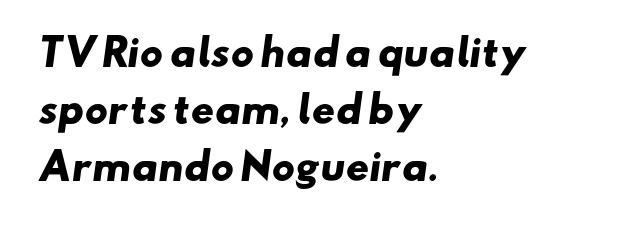
You could not count columns in this text — the font is proportionally spaced. The rendering keeps characters at their native spacing. The rendering uses a moderate line-height, typical for paragraphs. Honestly, there is no underline to notice here at all. The text was rendered using a sans face with plain stroke endings.
